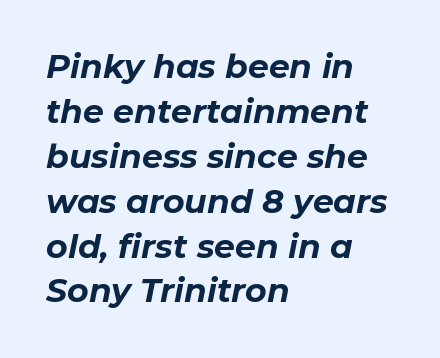
{"italic": "yes", "lean": "right", "slant_degrees": 11, "bold": "yes", "weight": "bold", "width": "normal", "stroke_contrast": "low", "x_height": "medium", "monospaced": "no", "underline": "no", "align": "left", "line_spacing": "normal", "line_spacing_ratio": 1.36, "letter_spacing": "normal", "letter_spacing_em": 0.0, "glyph_px": 33}
